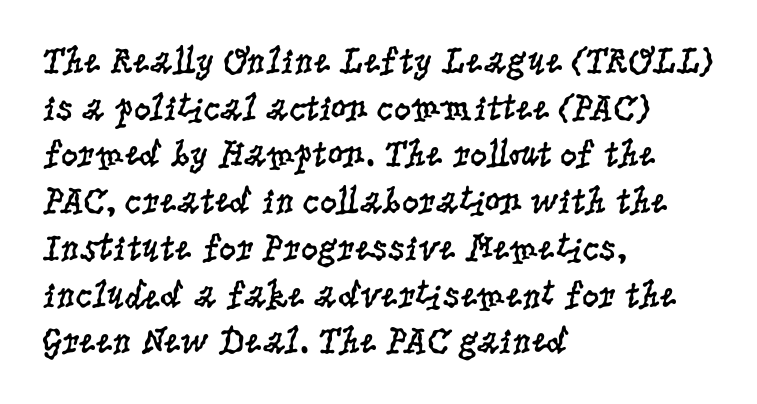
Q: Is the text bold? A: No.
Q: Is the typeface a serif or a sans-serif typeface? A: Serif.
Q: Is the text underlined? A: No.
Q: How is the paragraph aligned? A: Left-aligned.
Q: Is the spacing between letters normal or unusually wide? A: Normal.
Q: Width (condensed, normal, or wide)? A: Condensed.
Q: Stroke contrast? A: Low.
Q: x-height? A: Large.
Q: Monospaced? A: No.
